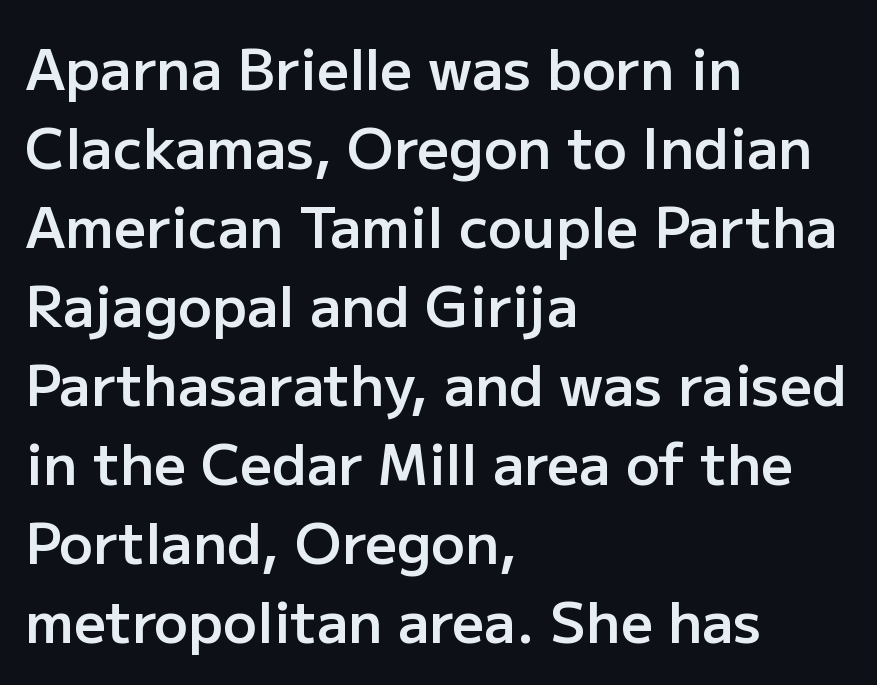
Caption: multi-line text, flush left, ragged right. When letters stand straight like this, we call the style roman or upright. Compared with typical body copy, the letter spacing here is the same. The rendering uses a moderate line-height, typical for paragraphs. Proportional: the letters do not fall into vertical columns.
